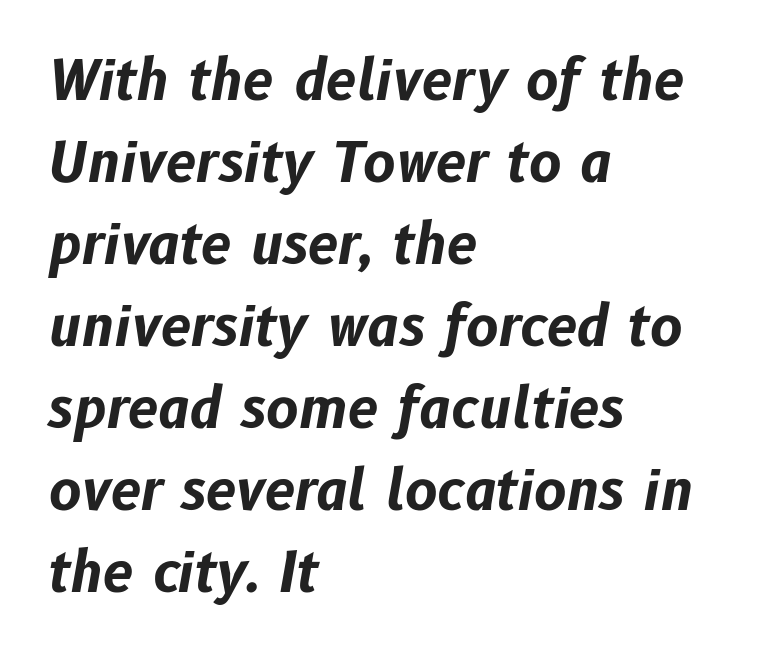
Q: Is the text bold? A: Yes.
Q: Is the text italic (slanted)? A: Yes, it leans right by about 10 degrees.
Q: Is the text underlined? A: No.
Q: How is the paragraph aligned? A: Left-aligned.
Q: Is the spacing between letters normal or unusually wide? A: Normal.
Q: Is the spacing between lines tight, normal or loose? A: Normal.
Q: Width (condensed, normal, or wide)? A: Normal.
Q: Stroke contrast? A: Low.
Q: x-height? A: Medium.
Q: Monospaced? A: No.
